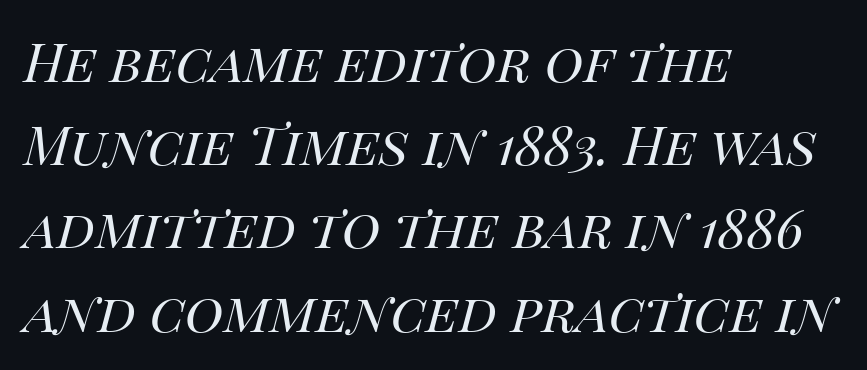
{"italic": "yes", "lean": "right", "slant_degrees": 14, "bold": "no", "weight": "regular", "width": "normal", "stroke_contrast": "high", "x_height": "large", "monospaced": "no", "underline": "no", "align": "left", "line_spacing": "normal", "line_spacing_ratio": 1.57, "letter_spacing": "normal", "letter_spacing_em": 0.0, "glyph_px": 53}
